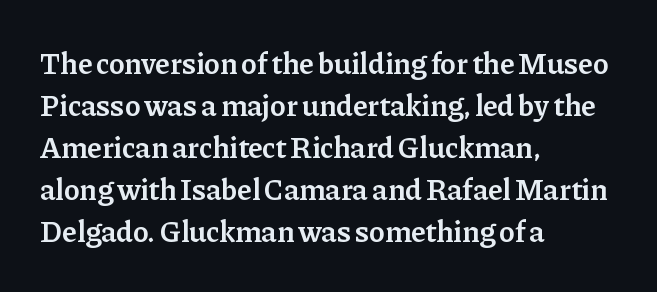
The image shows 30 px semibold serif type, upright; set left-aligned, normal line spacing (1.4x), normal letter spacing, not underlined; low stroke contrast and a medium x-height.
